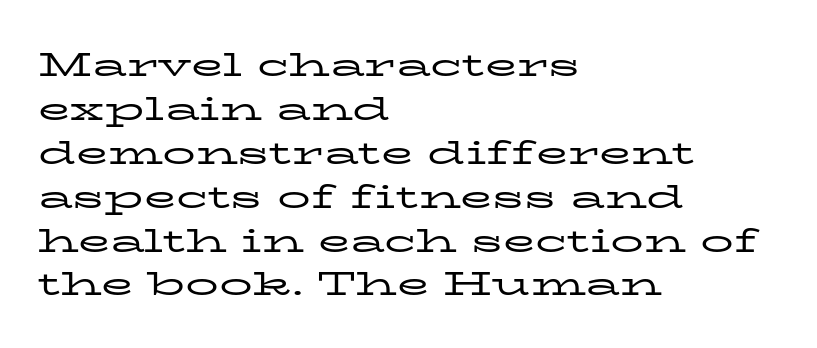
{"serif": "yes", "italic": "no", "bold": "no", "weight": "regular", "width": "wide", "stroke_contrast": "low", "x_height": "medium", "monospaced": "no", "underline": "no", "align": "left", "line_spacing": "normal", "line_spacing_ratio": 1.33, "letter_spacing": "normal", "letter_spacing_em": 0.0, "glyph_px": 33}
